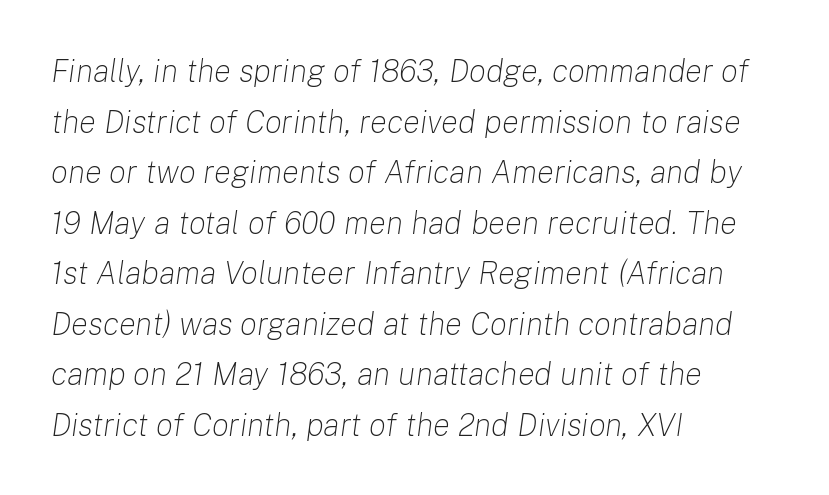
The image shows 32 px light type, italic (leaning right); set left-aligned, normal line spacing (1.58x), normal letter spacing, not underlined; low stroke contrast and a medium x-height.
